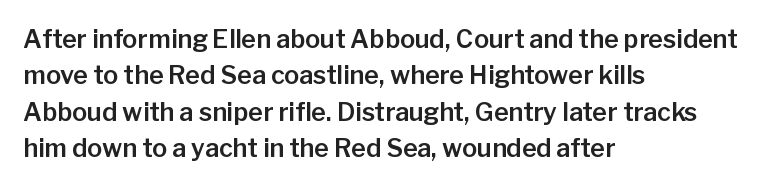
Plain, unruled lines of type. The type is set solid horizontally, with unmodified tracking. Tall strokes in this sample are plumb rather than angled. Regarding leading, the lines here are spaced in the standard way.
